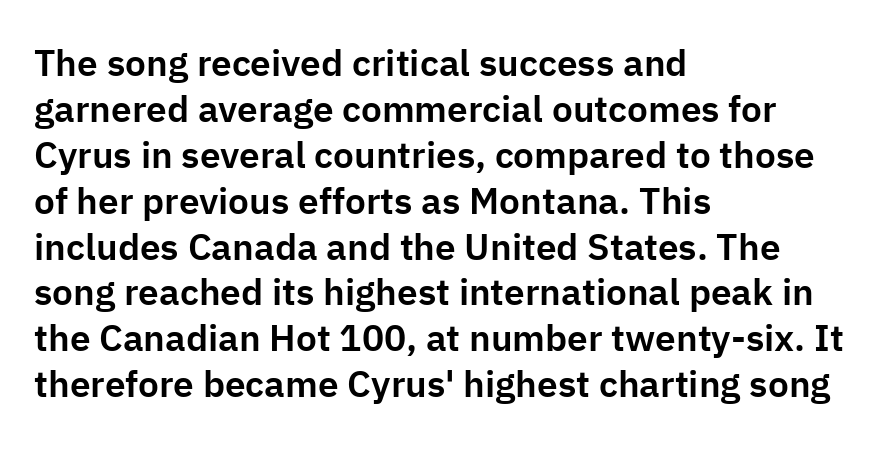
The image shows 37 px sans-serif type, upright; set left-aligned, line spacing 1.24x, normal letter spacing, not underlined; low stroke contrast and a medium x-height.
